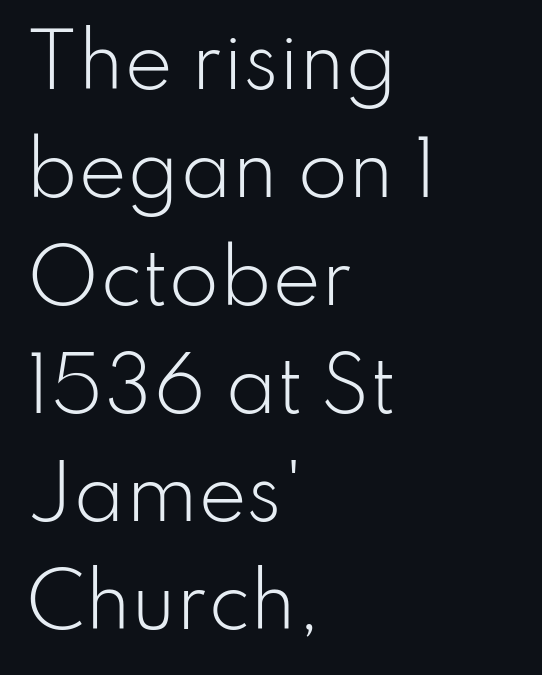
The image shows 73 px light sans-serif type, upright; set left-aligned, normal line spacing (1.48x), normal letter spacing, not underlined; low stroke contrast and a small x-height.
